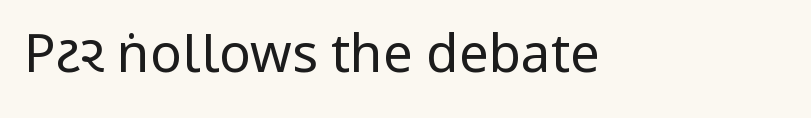
The image shows 53 px regular-weight, condensed sans-serif type, upright; set normal letter spacing, not underlined; low stroke contrast and a large x-height.
